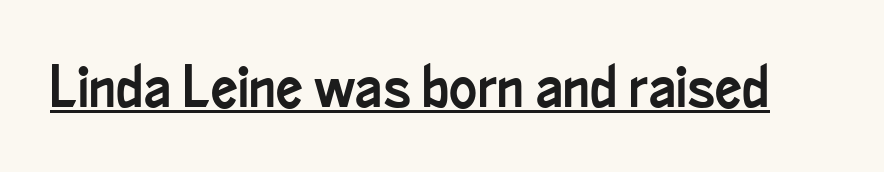
Note the varied advance widths — an 'i' is clearly narrower than an 'm'. Like a heading marked for emphasis, these lines bear an underscore. No feet cap the strokes, marking this as sans-serif type. The horizontal fit of the characters is conventional and even. Quick note: not italic, upright.
